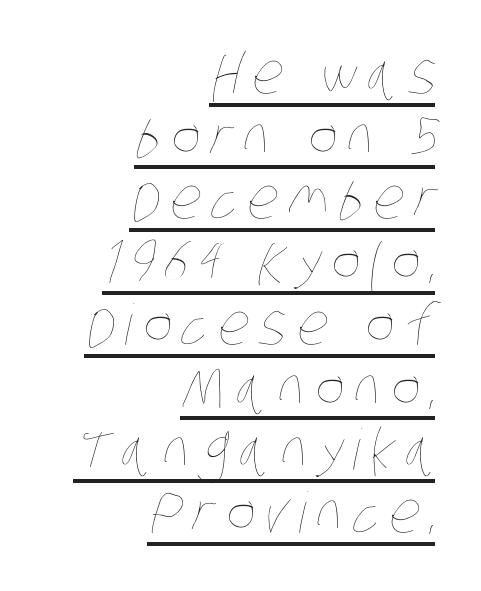
The image shows 56 px thin, condensed type; set right-aligned, tight line spacing (1.12x), underlined; low stroke contrast and a large x-height.
